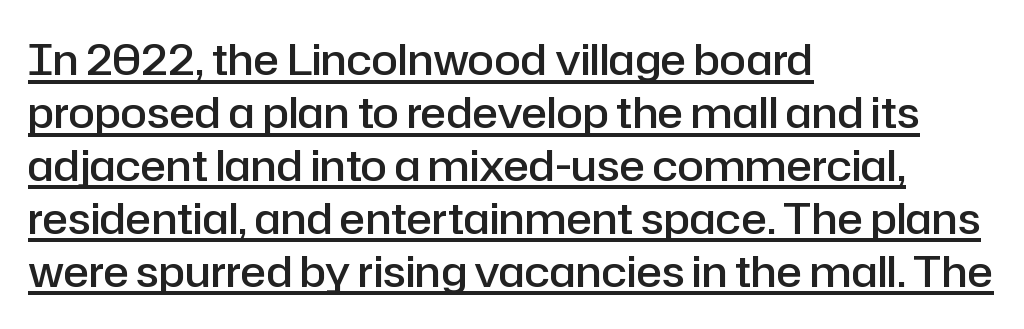
Q: Is the text bold? A: Semi-bold.
Q: Is the text italic (slanted)? A: No, it is upright.
Q: Is the typeface a serif or a sans-serif typeface? A: Sans-serif.
Q: Is the text underlined? A: Yes.
Q: How is the paragraph aligned? A: Left-aligned.
Q: Is the spacing between letters normal or unusually wide? A: Normal.
Q: Width (condensed, normal, or wide)? A: Normal.
Q: Stroke contrast? A: Low.
Q: x-height? A: Medium.
Q: Monospaced? A: No.
